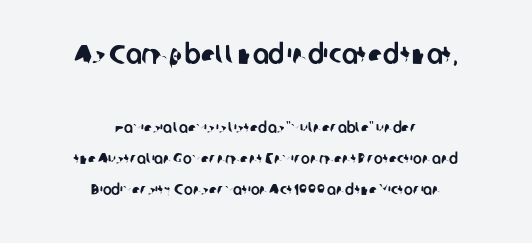
The paragraph shown floats in the horizontal middle. These lines stand farther apart than default settings would place them. The block sitting higher on the canvas is the one with enlarged characters. Tracking value appears to be zero — textbook default spacing. The zone under the glyphs is completely vacant.
